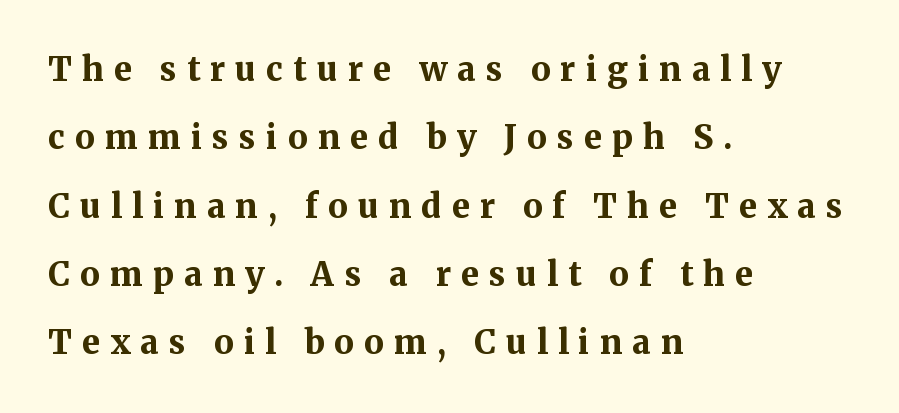
{"serif": "yes", "italic": "no", "bold": "yes", "weight": "bold", "width": "normal", "stroke_contrast": "medium", "x_height": "medium", "monospaced": "no", "underline": "no", "align": "left", "line_spacing": "loose", "line_spacing_ratio": 2.07, "letter_spacing": "wide", "letter_spacing_em": 0.31, "glyph_px": 33}
